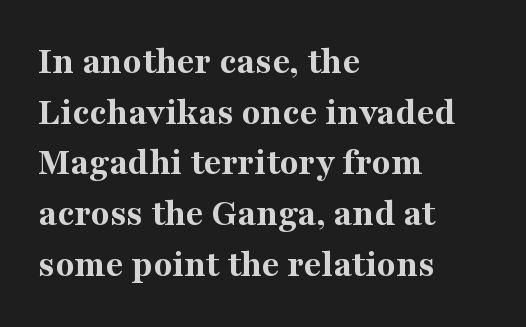
Tracking here is standard; glyphs follow each other at the usual distance. The block of text has a typical density, with ordinary space between rows. Compared with an ordinary text face, these strokes are far heavier — a full bold. Look at the bottom of the vertical strokes: they flare into serifs here. Varying glyph widths throughout — classic text-font behaviour.
